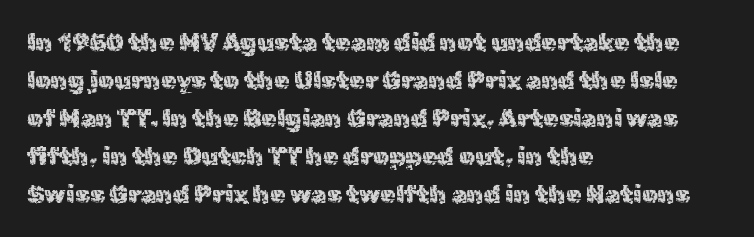
The font's upright variant was chosen for this text. The specimen omits any rule beneath the text block's lines. All the whitespace from short lines collects on the right. Tracking here is standard; glyphs follow each other at the usual distance.
